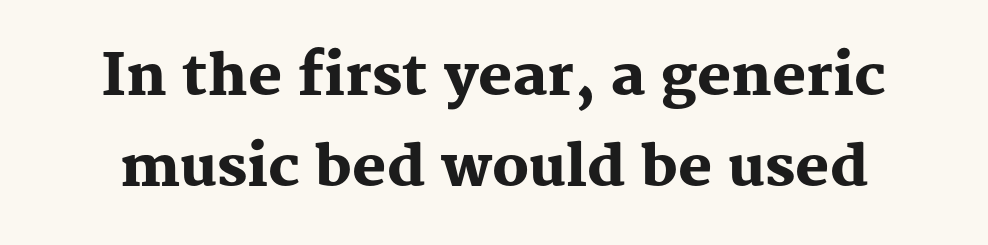
Q: Is the text bold? A: Yes.
Q: Is the text italic (slanted)? A: No, it is upright.
Q: Is the typeface a serif or a sans-serif typeface? A: Serif.
Q: Is the text underlined? A: No.
Q: Is the spacing between letters normal or unusually wide? A: Normal.
Q: Is the spacing between lines tight, normal or loose? A: Normal.
Q: Width (condensed, normal, or wide)? A: Normal.
Q: Stroke contrast? A: Medium.
Q: x-height? A: Medium.
Q: Monospaced? A: No.
